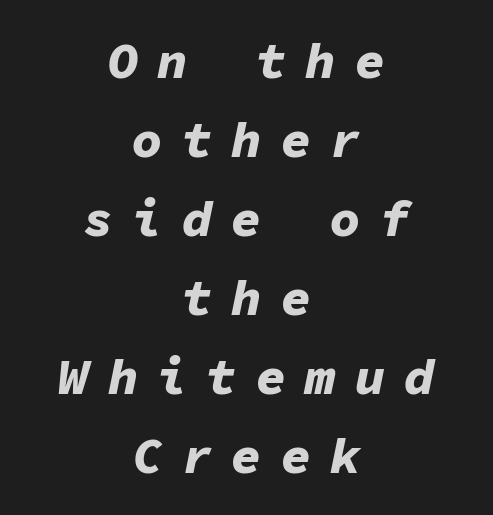
You could only call the tracking loose — the letters float apart. The paragraph shown floats in the horizontal middle. Characters are canted at an angle relative to the baseline's perpendicular. The characters look thick and weighty, a clear bold. Bare-footed words on every line.
